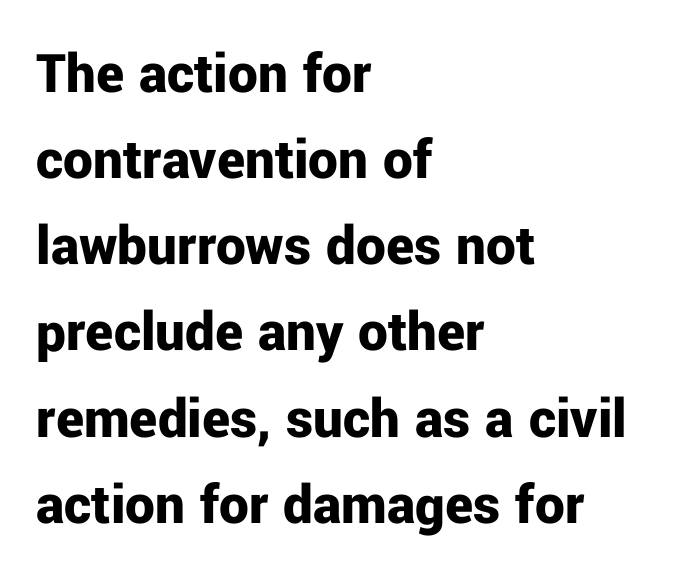
Between one letter and the next there's only the usual sliver of space. Reading down the block, your eye returns to a fixed left position each line. The letters advance in unequal steps, a hallmark of proportional type. The characters display no serif detailing; their extremities are plain. Leading matches the norm, producing a regular column.
